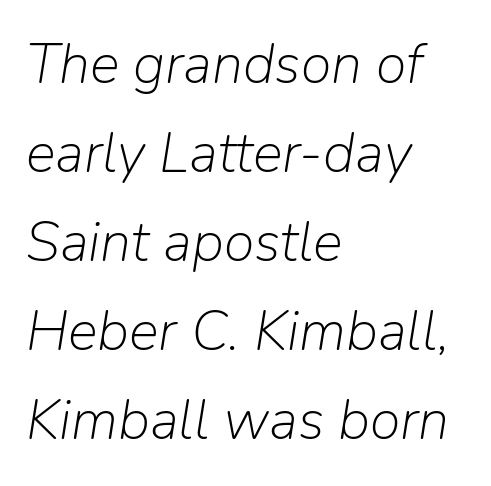
Q: Is the text bold? A: No.
Q: Is the text italic (slanted)? A: Yes, it leans right by about 9 degrees.
Q: Is the text underlined? A: No.
Q: How is the paragraph aligned? A: Left-aligned.
Q: Is the spacing between letters normal or unusually wide? A: Normal.
Q: Is the spacing between lines tight, normal or loose? A: Normal.
Q: Width (condensed, normal, or wide)? A: Normal.
Q: Stroke contrast? A: Low.
Q: x-height? A: Medium.
Q: Monospaced? A: No.
